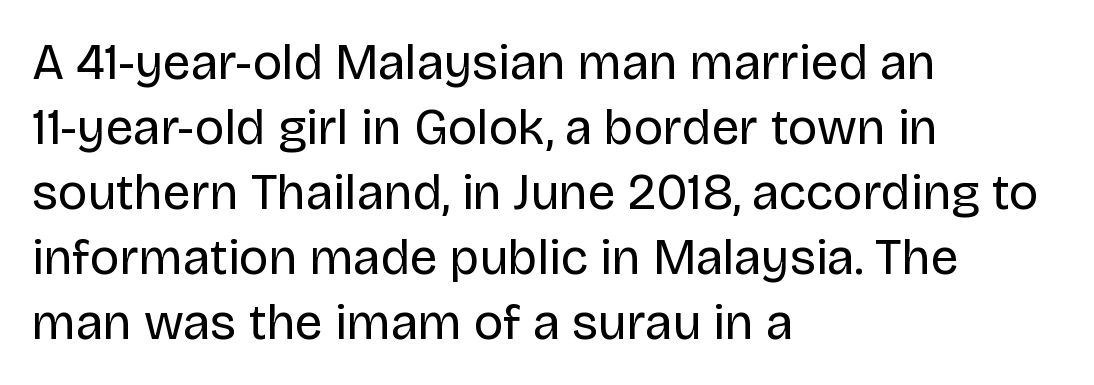
{"serif": "no", "italic": "no", "bold": "no", "weight": "regular", "width": "normal", "stroke_contrast": "low", "x_height": "large", "monospaced": "no", "underline": "no", "align": "left", "line_spacing": "normal", "line_spacing_ratio": 1.3, "letter_spacing": "normal", "letter_spacing_em": 0.0, "glyph_px": 50}
